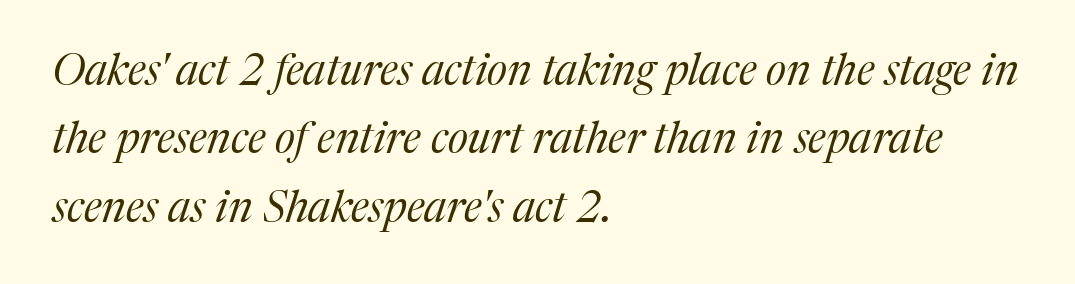
{"serif": "yes", "italic": "yes", "lean": "right", "slant_degrees": 17, "bold": "no", "weight": "regular", "width": "normal", "stroke_contrast": "medium", "x_height": "medium", "monospaced": "no", "underline": "no", "align": "left", "line_spacing": "normal", "line_spacing_ratio": 1.59, "letter_spacing": "normal", "letter_spacing_em": 0.0, "glyph_px": 43}
